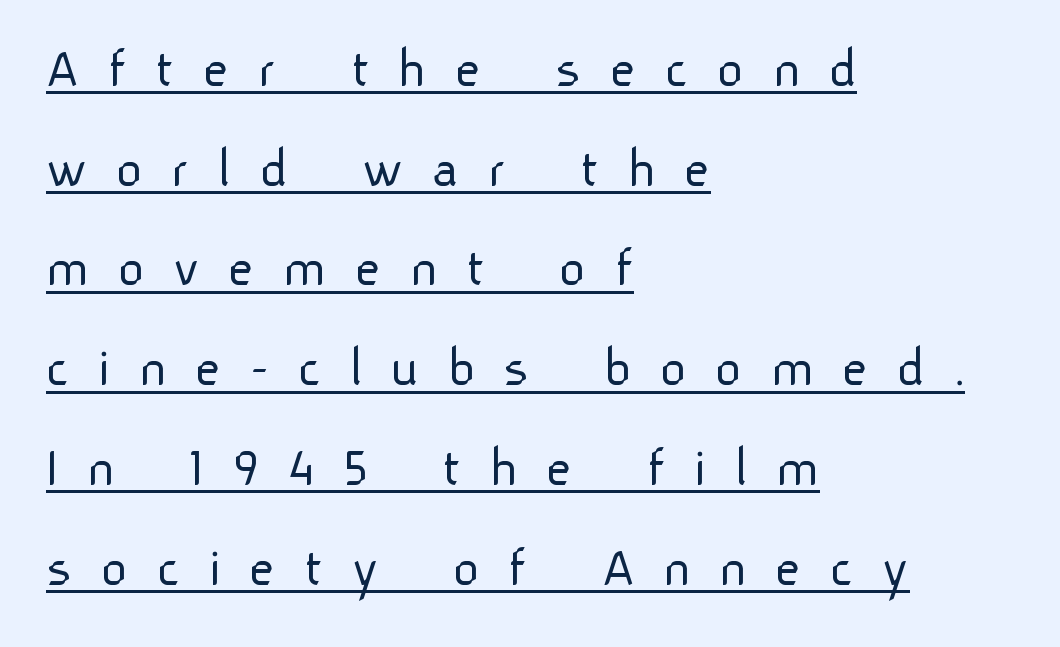
Q: Is the text bold? A: No.
Q: Is the text italic (slanted)? A: No, it is upright.
Q: Is the typeface a serif or a sans-serif typeface? A: Sans-serif.
Q: Is the text underlined? A: Yes.
Q: How is the paragraph aligned? A: Left-aligned.
Q: Is the spacing between letters normal or unusually wide? A: Unusually wide.
Q: Width (condensed, normal, or wide)? A: Normal.
Q: Stroke contrast? A: Low.
Q: x-height? A: Medium.
Q: Monospaced? A: No.
